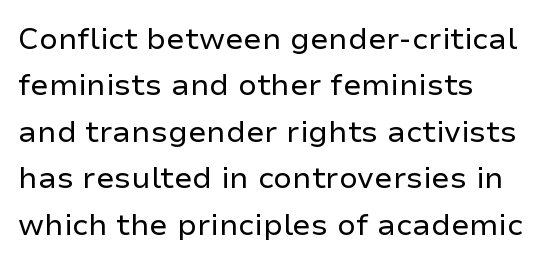
{"serif": "no", "italic": "no", "bold": "no", "weight": "regular", "width": "normal", "stroke_contrast": "low", "x_height": "medium", "monospaced": "no", "underline": "no", "align": "left", "line_spacing": "normal", "line_spacing_ratio": 1.55, "letter_spacing": "normal", "letter_spacing_em": 0.0, "glyph_px": 30}
